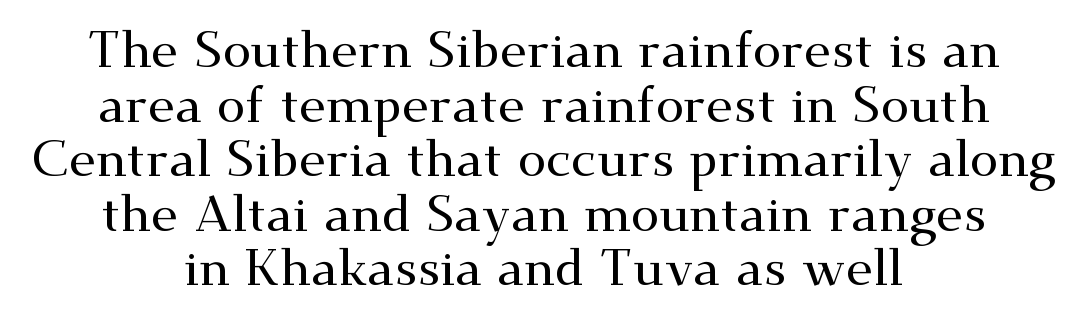
The image shows 51 px wide serif type, upright; set centered, tight line spacing (1.07x), normal letter spacing, not underlined; medium stroke contrast and a small x-height.
